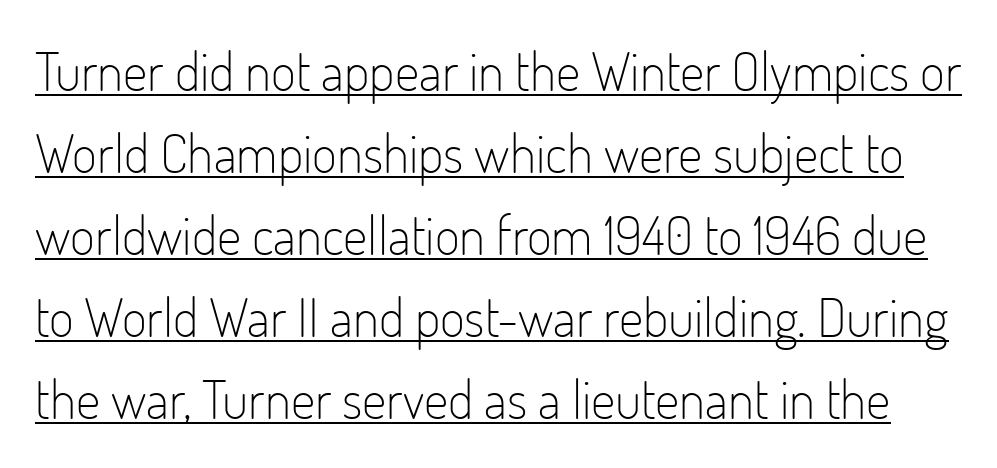
Q: Is the text bold? A: No.
Q: Is the text italic (slanted)? A: No, it is upright.
Q: Is the typeface a serif or a sans-serif typeface? A: Sans-serif.
Q: Is the text underlined? A: Yes.
Q: Is the spacing between letters normal or unusually wide? A: Normal.
Q: Is the spacing between lines tight, normal or loose? A: Normal.
Q: Width (condensed, normal, or wide)? A: Condensed.
Q: Stroke contrast? A: Low.
Q: x-height? A: Small.
Q: Monospaced? A: No.
